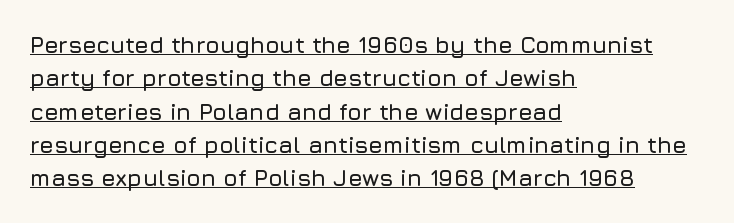
{"italic": "no", "underline": "yes", "align": "left", "line_spacing": "normal", "line_spacing_ratio": 1.45, "letter_spacing": "normal", "letter_spacing_em": 0.0, "glyph_px": 23}
